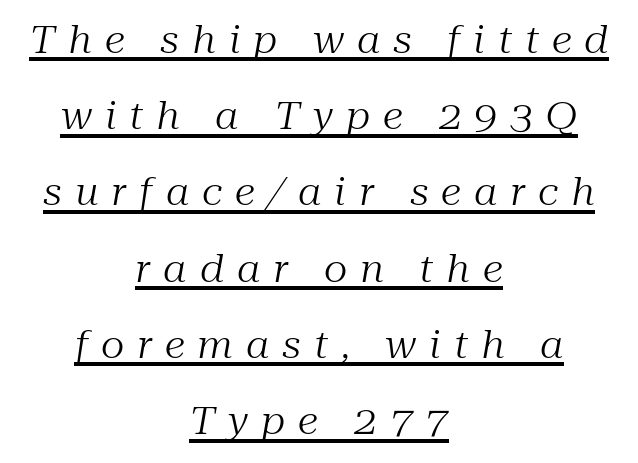
Q: Is the text bold? A: No.
Q: Is the text italic (slanted)? A: Yes, it leans right by about 10 degrees.
Q: Is the typeface a serif or a sans-serif typeface? A: Serif.
Q: Is the text underlined? A: Yes.
Q: How is the paragraph aligned? A: Centered.
Q: Is the spacing between letters normal or unusually wide? A: Unusually wide.
Q: Is the spacing between lines tight, normal or loose? A: Loose.
Q: Width (condensed, normal, or wide)? A: Normal.
Q: Stroke contrast? A: Medium.
Q: x-height? A: Medium.
Q: Monospaced? A: No.
